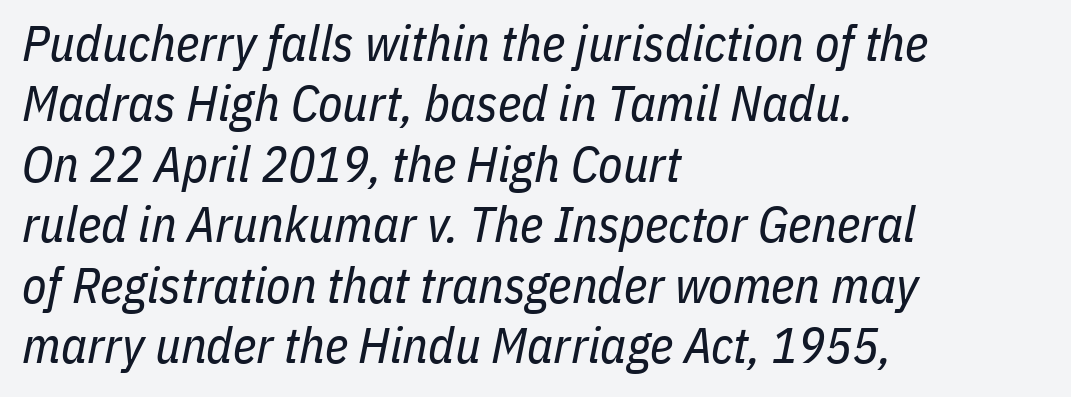
The paragraph shown leans on its left margin. The space directly below the letters is spotless. The face used here is rendered with its standard letterfit. You could not count columns in this text — the font is proportionally spaced. No chunkiness to these letters — they're not bold. Yep, that's italic — everything's leaning.
